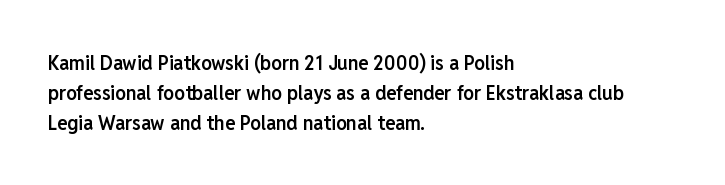
{"italic": "no", "bold": "semi", "underline": "no", "align": "left", "line_spacing": "normal", "line_spacing_ratio": 1.42, "letter_spacing": "normal", "letter_spacing_em": 0.0, "glyph_px": 21}
